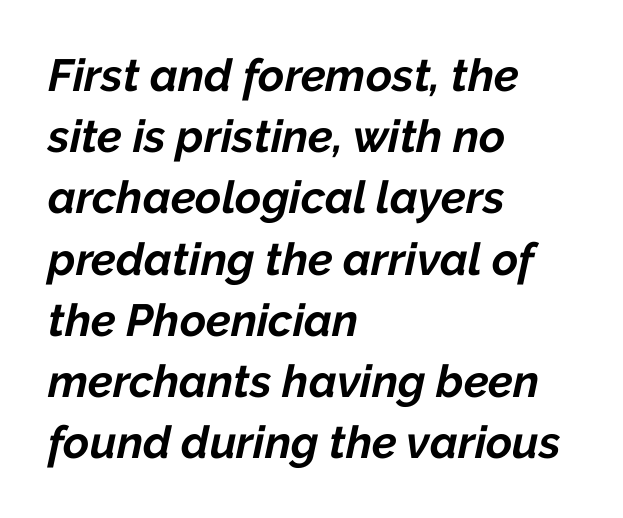
{"italic": "yes", "lean": "right", "slant_degrees": 12, "bold": "yes", "weight": "bold", "width": "normal", "stroke_contrast": "low", "x_height": "medium", "monospaced": "no", "underline": "no", "align": "left", "line_spacing": "normal", "line_spacing_ratio": 1.36, "letter_spacing": "normal", "letter_spacing_em": 0.0, "glyph_px": 45}
